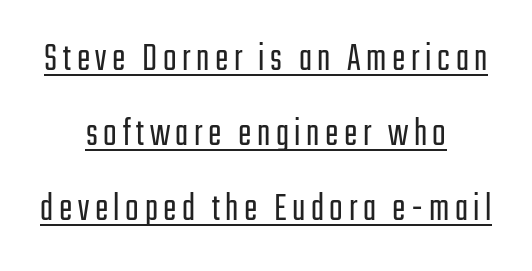
The image shows 40 px light, condensed sans-serif type, upright; set centered, line spacing 1.88x, underlined; low stroke contrast and a medium x-height.
